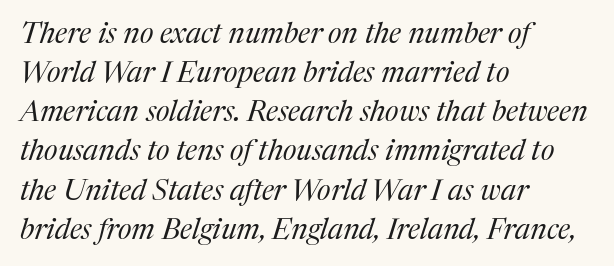
In terms of leading, this rendering sits right in the middle. The passage shown is typed in a proportional face where columns would drift. The whole block is typeset with a tilt. The strokes are not fattened; the text isn't bold. The setting favours the left margin, as ordinary paragraphs usually do. The line texture is even and compact thanks to regular tracking.
